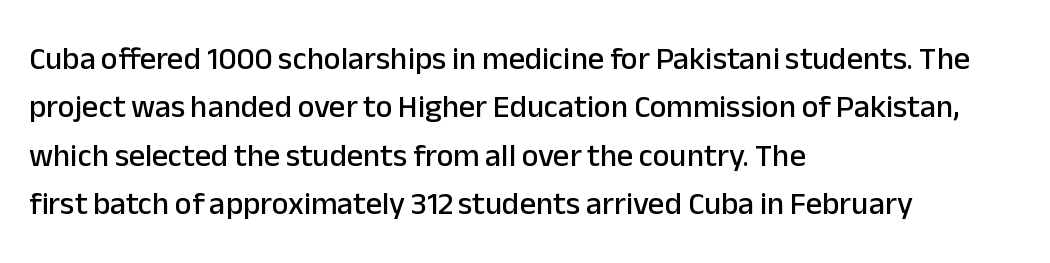
Unmarked baselines from the first word to the last. Each letter keeps its own natural width here, so spacing adapts to shape. The block of text has a typical density, with ordinary space between rows. Observe the absence of serifs on each vertical stroke in this sample.
